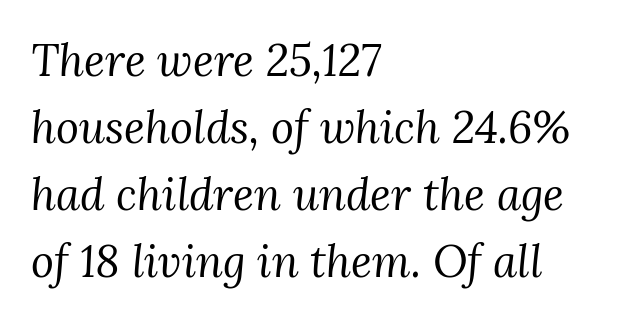
Q: Is the text bold? A: No.
Q: Is the text italic (slanted)? A: Yes, it leans right by about 3 degrees.
Q: Is the typeface a serif or a sans-serif typeface? A: Serif.
Q: Is the text underlined? A: No.
Q: How is the paragraph aligned? A: Left-aligned.
Q: Is the spacing between letters normal or unusually wide? A: Normal.
Q: Is the spacing between lines tight, normal or loose? A: Normal.
Q: Width (condensed, normal, or wide)? A: Normal.
Q: Stroke contrast? A: Medium.
Q: x-height? A: Medium.
Q: Monospaced? A: No.
